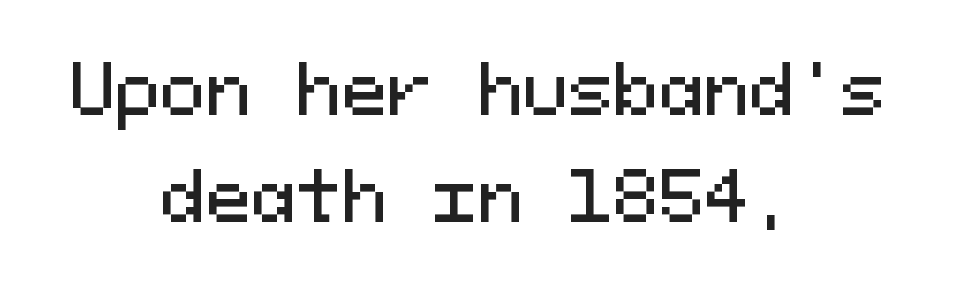
The rendering keeps characters at their native spacing. A bare baseline throughout the passage. Line starts and ends both wander, symmetrically. This sample has the even, mechanical cadence of fixed-width lettering. Every character sits straight up, as roman type does. A typesetter would label this face a sans.
